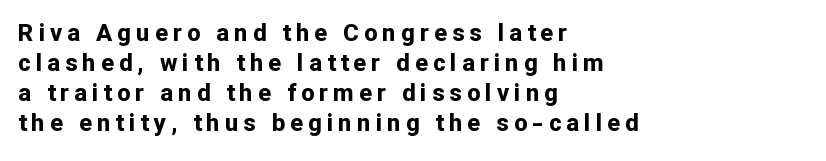
{"italic": "no", "bold": "yes", "underline": "no", "align": "left", "line_spacing": "normal", "line_spacing_ratio": 1.25, "letter_spacing": "wide", "letter_spacing_em": 0.21, "glyph_px": 24}
